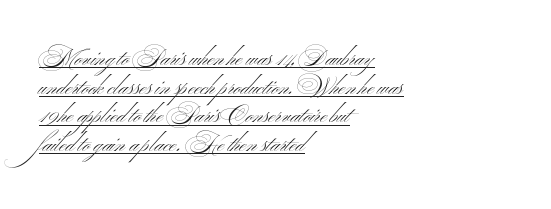
{"bold": "no", "underline": "yes", "align": "left", "line_spacing": "normal", "line_spacing_ratio": 1.25, "letter_spacing": "normal", "letter_spacing_em": 0.0, "glyph_px": 23}
